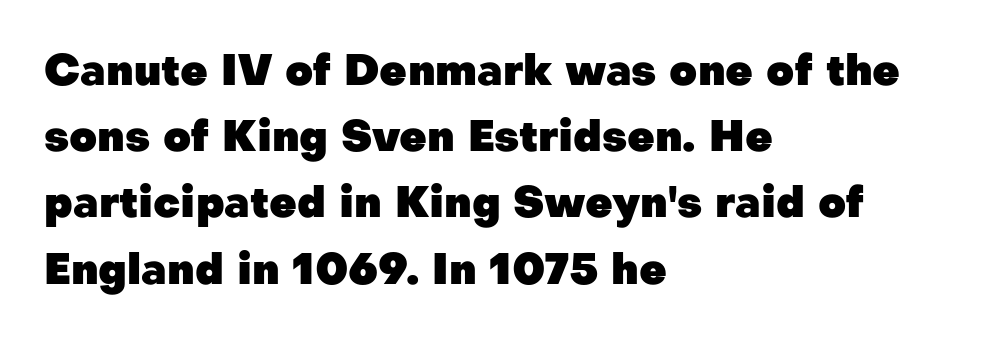
The image shows 43 px heavy sans-serif type, upright; set left-aligned, normal line spacing (1.54x), normal letter spacing, not underlined; low stroke contrast and a medium x-height.
